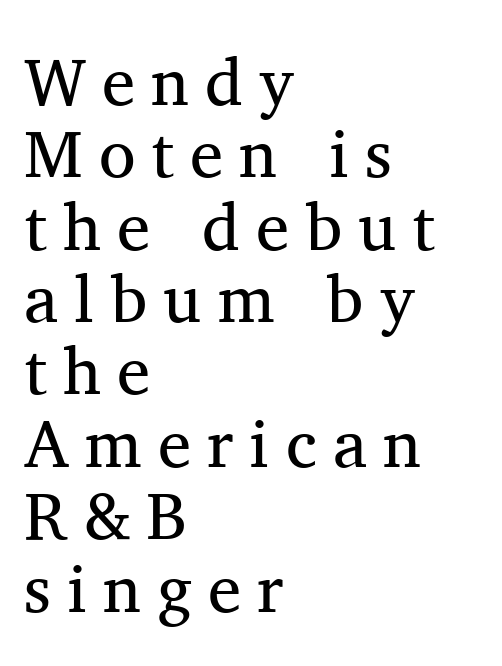
{"serif": "yes", "italic": "no", "bold": "no", "weight": "regular", "width": "normal", "stroke_contrast": "medium", "x_height": "medium", "monospaced": "no", "underline": "no", "align": "left", "line_spacing": "tight", "line_spacing_ratio": 1.08, "letter_spacing": "wide", "letter_spacing_em": 0.24, "glyph_px": 67}
